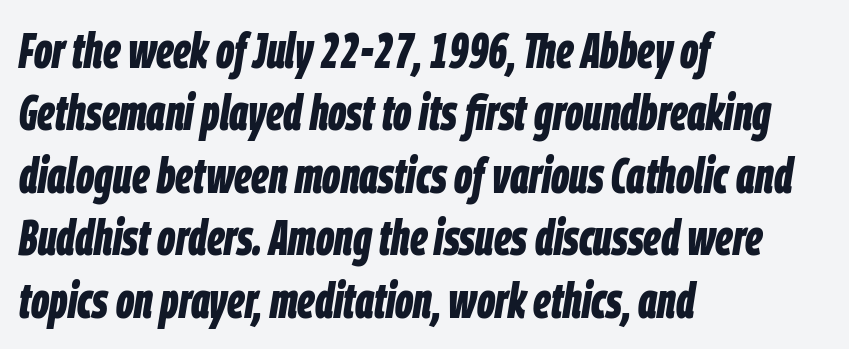
The image shows 50 px bold, condensed type, italic (leaning right); set left-aligned, normal line spacing (1.25x), normal letter spacing, not underlined; low stroke contrast and a large x-height.
